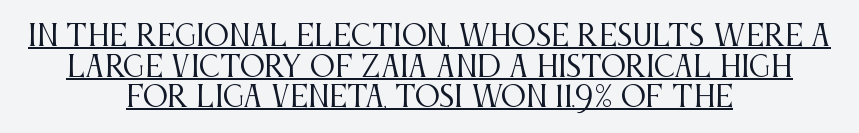
{"serif": "yes", "italic": "no", "bold": "no", "weight": "regular", "width": "condensed", "stroke_contrast": "medium", "x_height": "large", "monospaced": "no", "underline": "yes", "align": "center", "line_spacing": "tight", "line_spacing_ratio": 1.09, "letter_spacing": "normal", "letter_spacing_em": 0.0, "glyph_px": 28}
